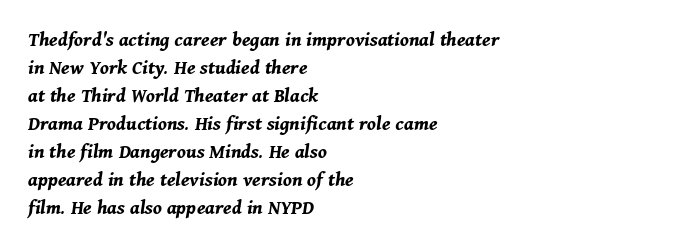
Q: Is the text bold? A: Yes.
Q: Is the text italic (slanted)? A: Yes, it leans right by about 11 degrees.
Q: Is the text underlined? A: No.
Q: How is the paragraph aligned? A: Left-aligned.
Q: Is the spacing between letters normal or unusually wide? A: Normal.
Q: Is the spacing between lines tight, normal or loose? A: Normal.
